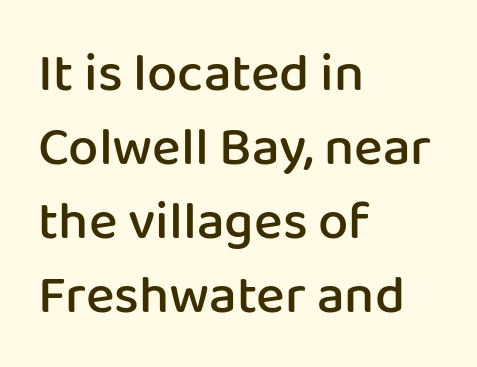
The image shows 54 px semibold sans-serif type, upright; set left-aligned, normal line spacing (1.37x), normal letter spacing, not underlined; low stroke contrast and a medium x-height.
